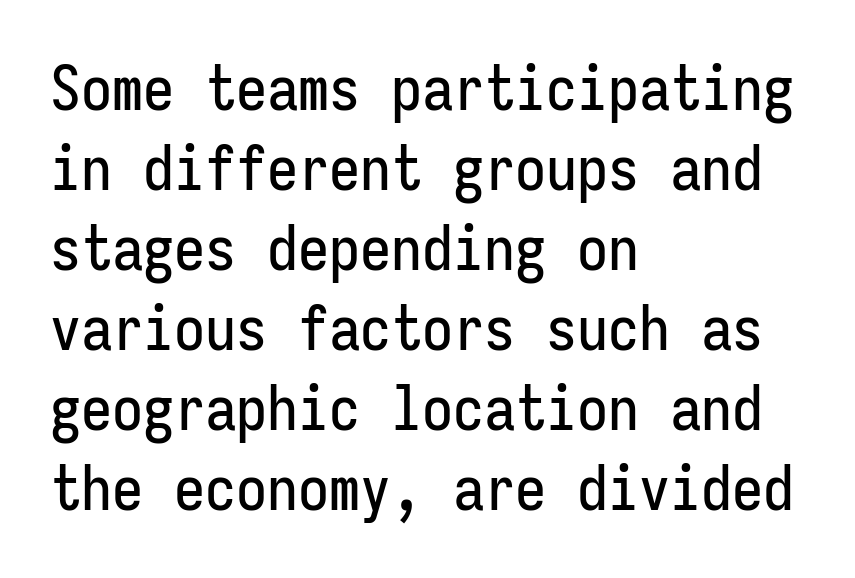
{"serif": "no", "italic": "no", "width": "condensed", "stroke_contrast": "low", "x_height": "medium", "monospaced": "yes", "underline": "no", "align": "left", "line_spacing": "normal", "line_spacing_ratio": 1.29, "letter_spacing": "normal", "letter_spacing_em": 0.0, "glyph_px": 62}
